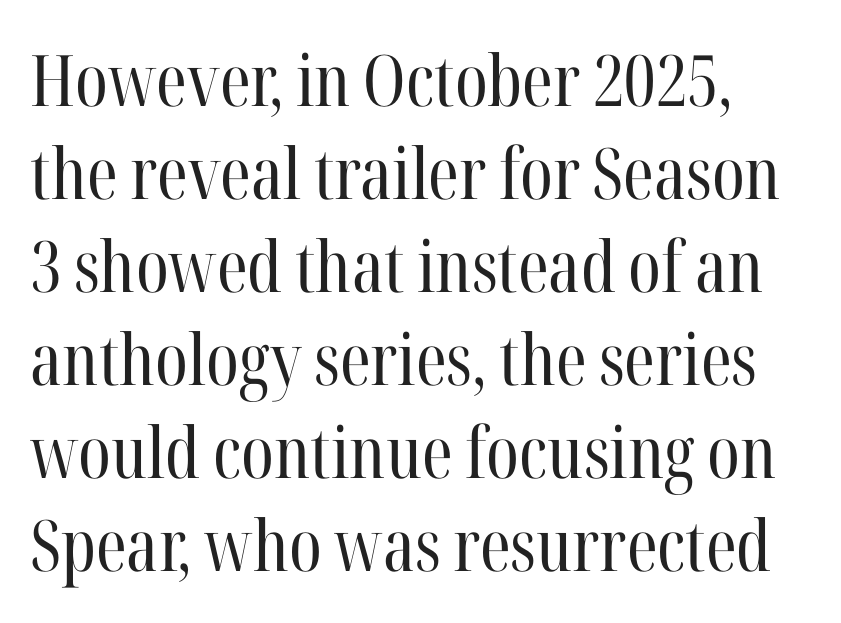
Q: Is the text bold? A: No.
Q: Is the text italic (slanted)? A: No, it is upright.
Q: Is the typeface a serif or a sans-serif typeface? A: Serif.
Q: Is the text underlined? A: No.
Q: Is the spacing between letters normal or unusually wide? A: Normal.
Q: Is the spacing between lines tight, normal or loose? A: Normal.
Q: Width (condensed, normal, or wide)? A: Condensed.
Q: Stroke contrast? A: High.
Q: x-height? A: Medium.
Q: Monospaced? A: No.
